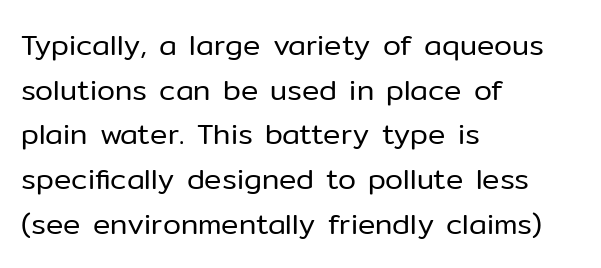
{"serif": "no", "italic": "no", "bold": "no", "weight": "regular", "width": "normal", "stroke_contrast": "low", "x_height": "medium", "monospaced": "no", "underline": "no", "align": "left", "line_spacing": "normal", "line_spacing_ratio": 1.54, "letter_spacing": "normal", "letter_spacing_em": 0.0, "glyph_px": 29}
